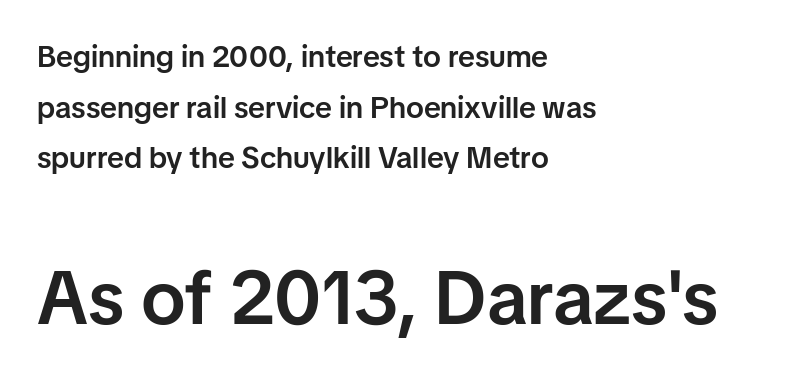
{"serif": "no", "italic": "no", "bold": "semi", "weight": "semibold", "width": "normal", "stroke_contrast": "low", "x_height": "medium", "monospaced": "no", "underline": "no", "align": "left", "line_spacing": "normal", "line_spacing_ratio": 1.69, "letter_spacing": "normal", "letter_spacing_em": 0.0, "larger_block": "second", "size_ratio": 2.5, "glyph_px": 75}
